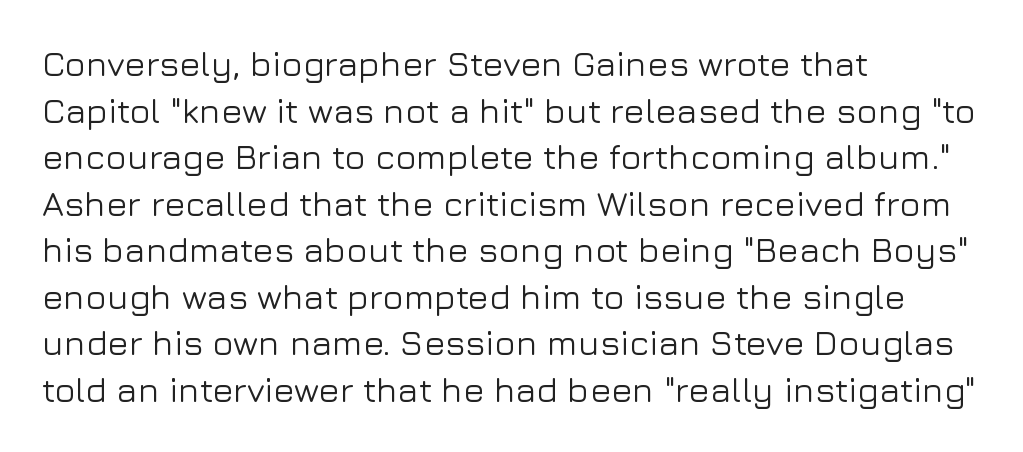
Q: Is the text italic (slanted)? A: No, it is upright.
Q: Is the typeface a serif or a sans-serif typeface? A: Sans-serif.
Q: Is the text underlined? A: No.
Q: How is the paragraph aligned? A: Left-aligned.
Q: Is the spacing between letters normal or unusually wide? A: Normal.
Q: Is the spacing between lines tight, normal or loose? A: Normal.
Q: Width (condensed, normal, or wide)? A: Normal.
Q: Stroke contrast? A: Low.
Q: x-height? A: Medium.
Q: Monospaced? A: No.
